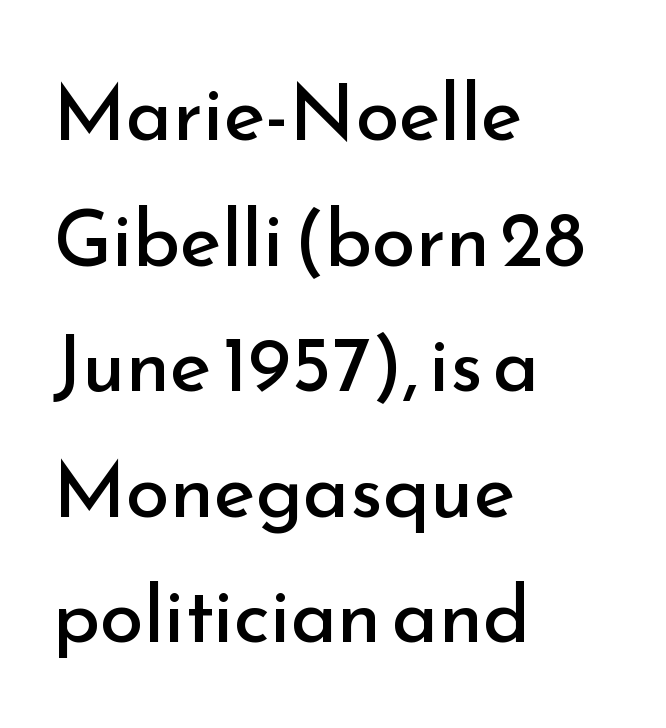
The type is set solid horizontally, with unmodified tracking. The font's upright variant was chosen for this text. No extra ink here — the face is not bold. Any mark beneath the type? The region is blank. Vertical spacing — default.
